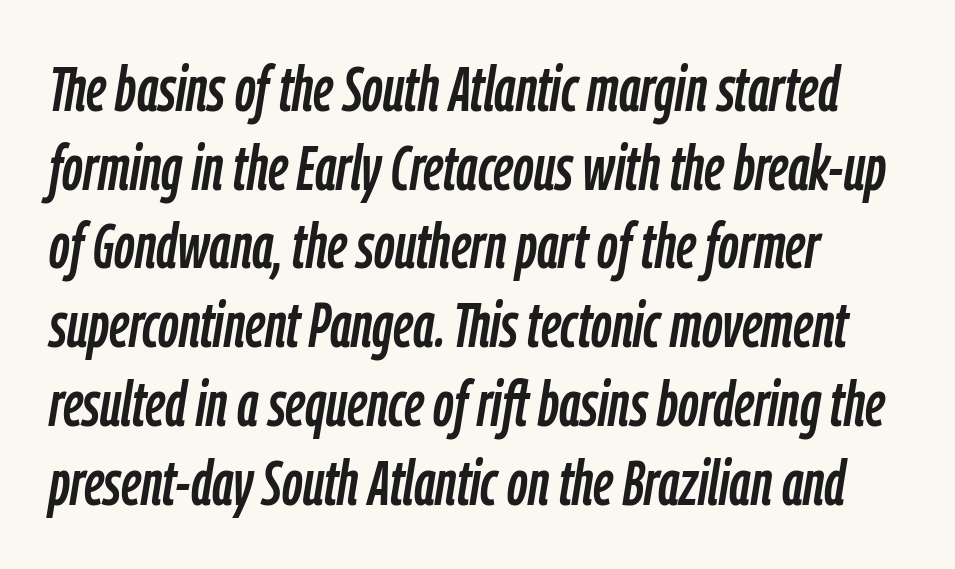
{"italic": "yes", "lean": "right", "slant_degrees": 9, "width": "condensed", "stroke_contrast": "low", "x_height": "medium", "monospaced": "no", "underline": "no", "align": "left", "line_spacing_ratio": 1.23, "letter_spacing": "normal", "letter_spacing_em": 0.0, "glyph_px": 64}
